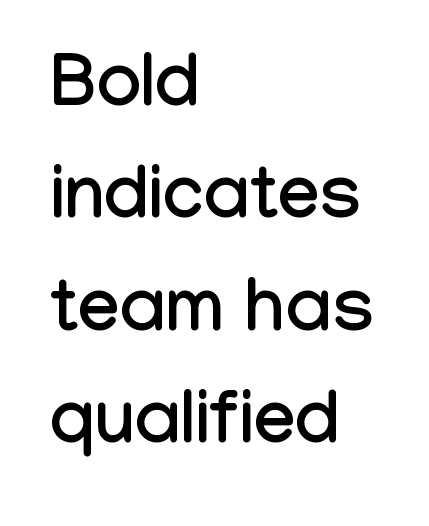
Q: Is the text italic (slanted)? A: No, it is upright.
Q: Is the typeface a serif or a sans-serif typeface? A: Sans-serif.
Q: Is the text underlined? A: No.
Q: How is the paragraph aligned? A: Left-aligned.
Q: Is the spacing between letters normal or unusually wide? A: Normal.
Q: Is the spacing between lines tight, normal or loose? A: Normal.
Q: Width (condensed, normal, or wide)? A: Condensed.
Q: Stroke contrast? A: Low.
Q: x-height? A: Medium.
Q: Monospaced? A: No.
